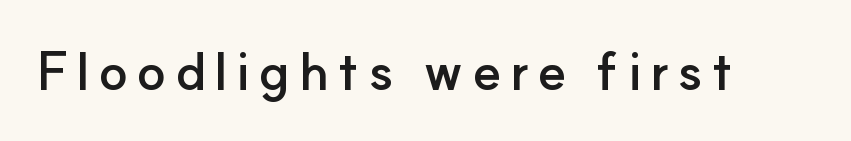
The characters display no serif detailing; their extremities are plain. Is this a fixed-width face? No — the glyphs have proportional, varying widths. Lines of text with bare space underneath. Students, this is bold: see how much ink each stroke carries. These lines were composed using upright roman letters.
